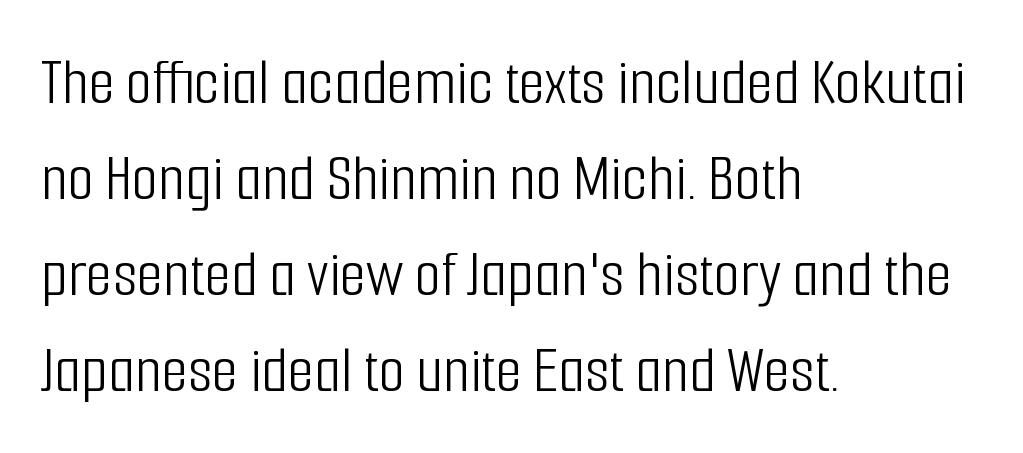
Q: Is the text bold? A: No.
Q: Is the text italic (slanted)? A: No, it is upright.
Q: Is the typeface a serif or a sans-serif typeface? A: Sans-serif.
Q: Is the text underlined? A: No.
Q: How is the paragraph aligned? A: Left-aligned.
Q: Is the spacing between letters normal or unusually wide? A: Normal.
Q: Is the spacing between lines tight, normal or loose? A: Normal.
Q: Width (condensed, normal, or wide)? A: Condensed.
Q: Stroke contrast? A: Low.
Q: x-height? A: Medium.
Q: Monospaced? A: No.
